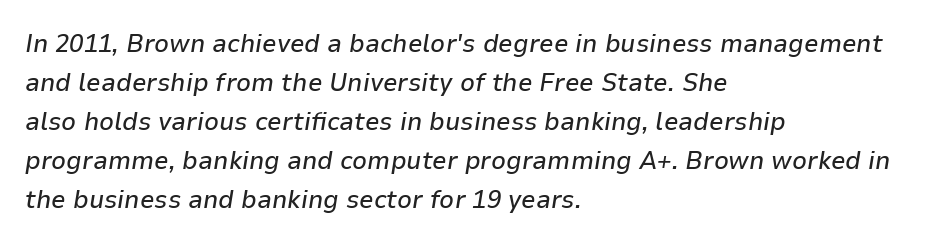
Q: Is the text italic (slanted)? A: Yes, it leans right by about 9 degrees.
Q: Is the text underlined? A: No.
Q: How is the paragraph aligned? A: Left-aligned.
Q: Is the spacing between letters normal or unusually wide? A: Normal.
Q: Is the spacing between lines tight, normal or loose? A: Normal.
